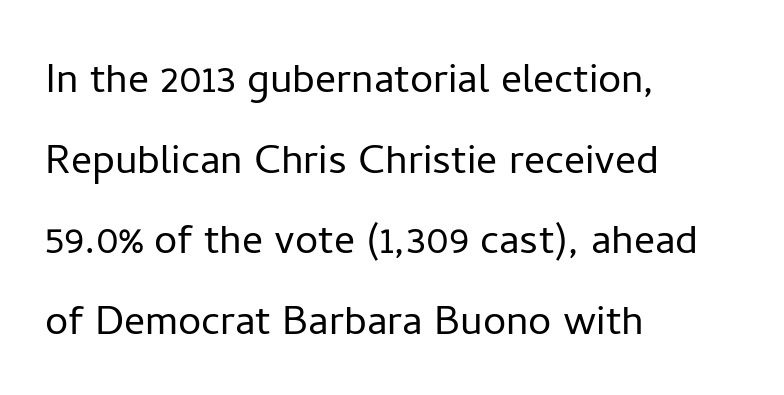
Q: Is the text bold? A: No.
Q: Is the text italic (slanted)? A: No, it is upright.
Q: Is the typeface a serif or a sans-serif typeface? A: Sans-serif.
Q: Is the text underlined? A: No.
Q: How is the paragraph aligned? A: Left-aligned.
Q: Is the spacing between letters normal or unusually wide? A: Normal.
Q: Is the spacing between lines tight, normal or loose? A: Normal.
Q: Width (condensed, normal, or wide)? A: Normal.
Q: Stroke contrast? A: Low.
Q: x-height? A: Medium.
Q: Monospaced? A: No.
